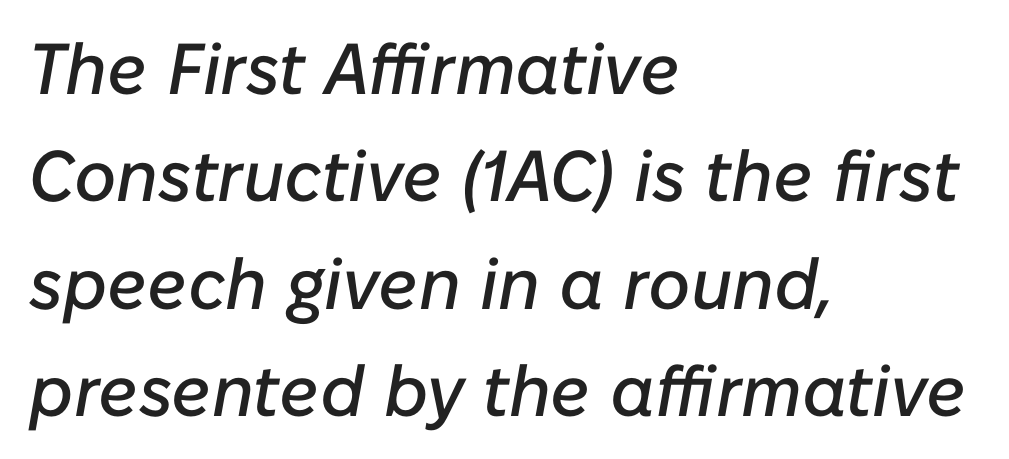
The image shows 72 px text type, italic (leaning right); set left-aligned, normal line spacing (1.49x), normal letter spacing, not underlined; low stroke contrast and a medium x-height.
